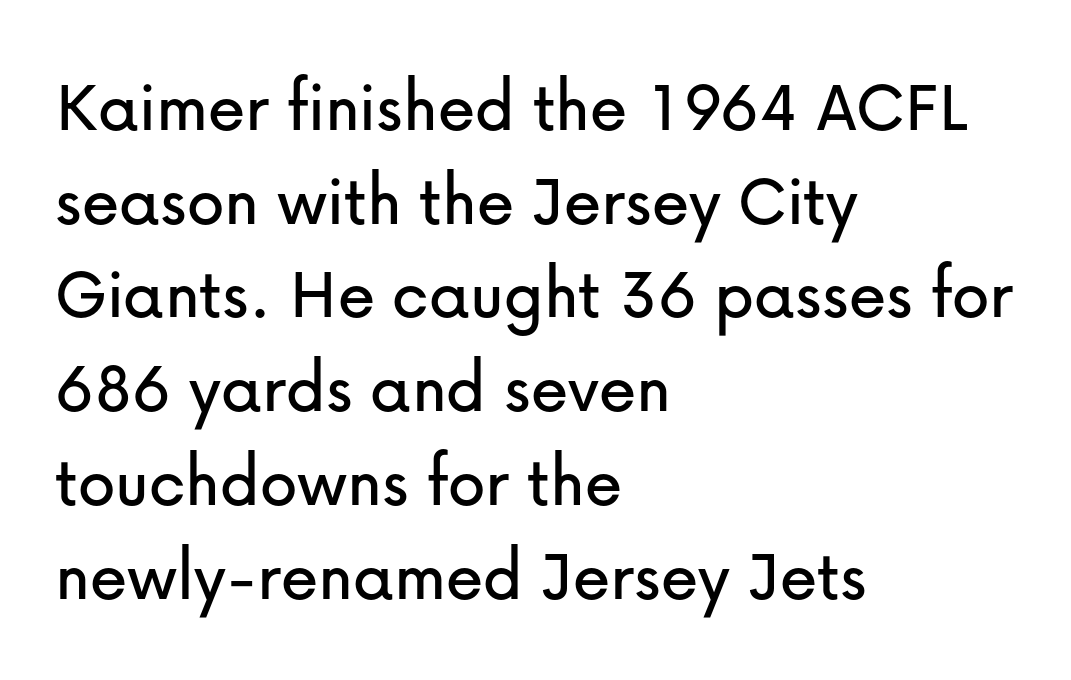
A clean baseline with only descenders dipping below it. No italicization has been applied; the sample stays upright. Is this a fixed-width face? No — the glyphs have proportional, varying widths. Default kerning and tracking; the words read as compact shapes. One-word summary of the alignment: left.
